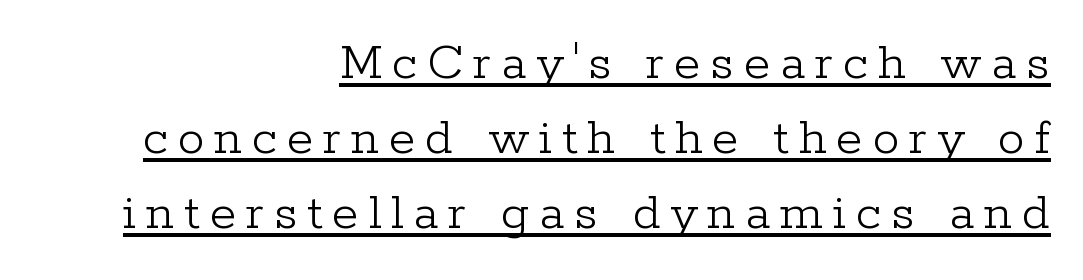
The image shows 54 px light serif type, upright; set right-aligned, normal line spacing (1.39x), underlined; low stroke contrast and a medium x-height.
